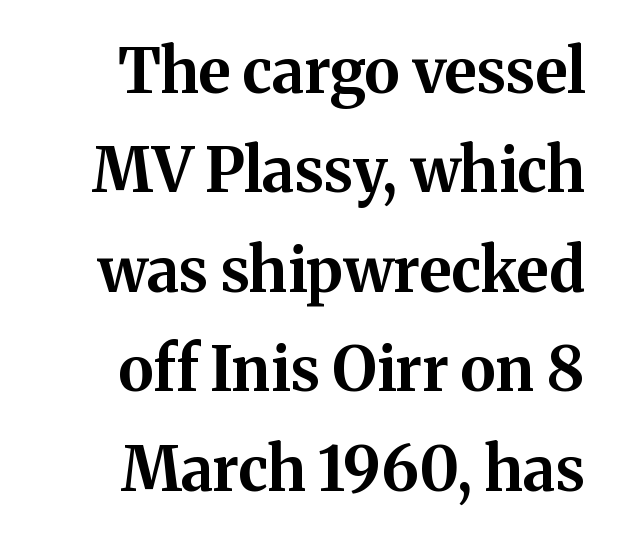
Q: Is the text bold? A: Yes.
Q: Is the text italic (slanted)? A: No, it is upright.
Q: Is the typeface a serif or a sans-serif typeface? A: Serif.
Q: Is the text underlined? A: No.
Q: How is the paragraph aligned? A: Right-aligned.
Q: Is the spacing between letters normal or unusually wide? A: Normal.
Q: Is the spacing between lines tight, normal or loose? A: Normal.
Q: Width (condensed, normal, or wide)? A: Normal.
Q: Stroke contrast? A: Medium.
Q: x-height? A: Medium.
Q: Monospaced? A: No.
